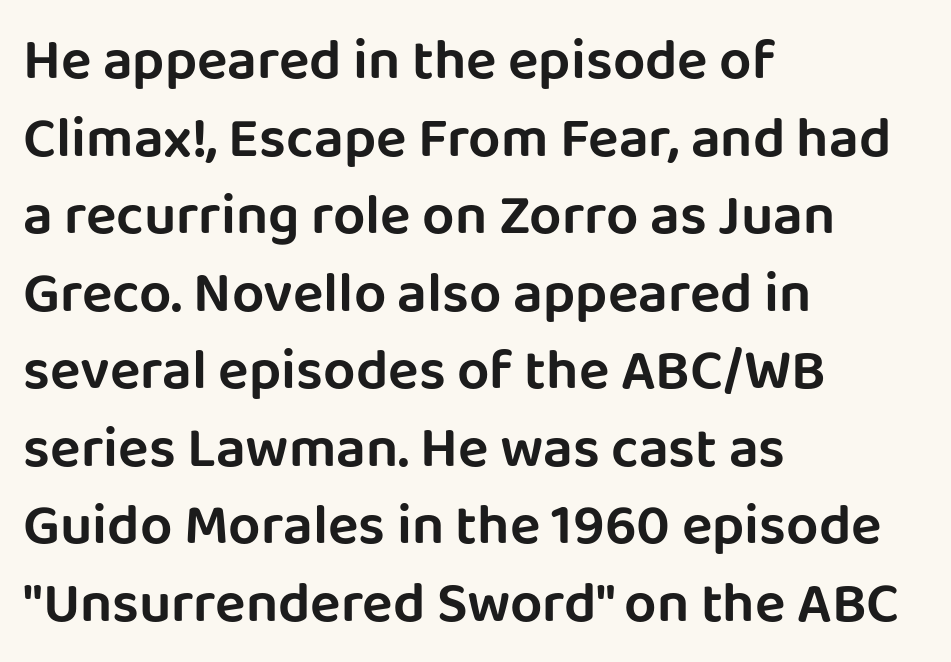
The image shows 57 px sans-serif type, upright; set left-aligned, normal line spacing (1.36x), normal letter spacing, not underlined; low stroke contrast and a large x-height.
